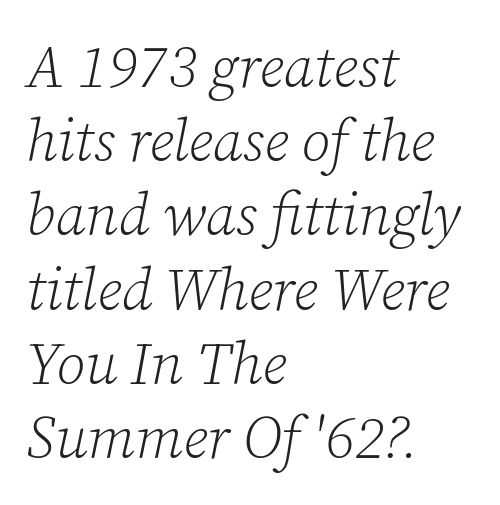
Q: Is the text bold? A: No.
Q: Is the text italic (slanted)? A: Yes, it leans right by about 12 degrees.
Q: Is the typeface a serif or a sans-serif typeface? A: Serif.
Q: Is the text underlined? A: No.
Q: How is the paragraph aligned? A: Left-aligned.
Q: Is the spacing between letters normal or unusually wide? A: Normal.
Q: Is the spacing between lines tight, normal or loose? A: Normal.
Q: Width (condensed, normal, or wide)? A: Normal.
Q: Stroke contrast? A: Low.
Q: x-height? A: Medium.
Q: Monospaced? A: No.
